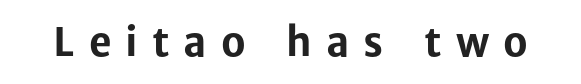
Q: Is the text bold? A: Yes.
Q: Is the text italic (slanted)? A: No, it is upright.
Q: Is the typeface a serif or a sans-serif typeface? A: Sans-serif.
Q: Is the text underlined? A: No.
Q: Is the spacing between letters normal or unusually wide? A: Unusually wide.
Q: Width (condensed, normal, or wide)? A: Normal.
Q: Stroke contrast? A: Low.
Q: x-height? A: Medium.
Q: Monospaced? A: No.
